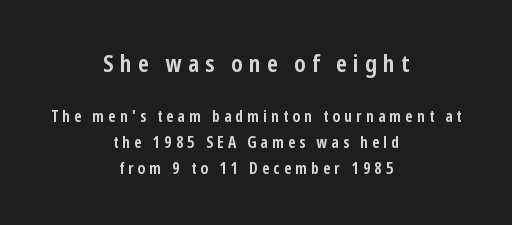
Q: Is the text bold? A: Yes.
Q: Is the text italic (slanted)? A: No, it is upright.
Q: Is the text underlined? A: No.
Q: How is the paragraph aligned? A: Centered.
Q: Is the spacing between letters normal or unusually wide? A: Unusually wide.
Q: Is the spacing between lines tight, normal or loose? A: Normal.
Q: Which block of text is set in a larger size, the first (top) or the second (bottom)? A: The first (top) one.
